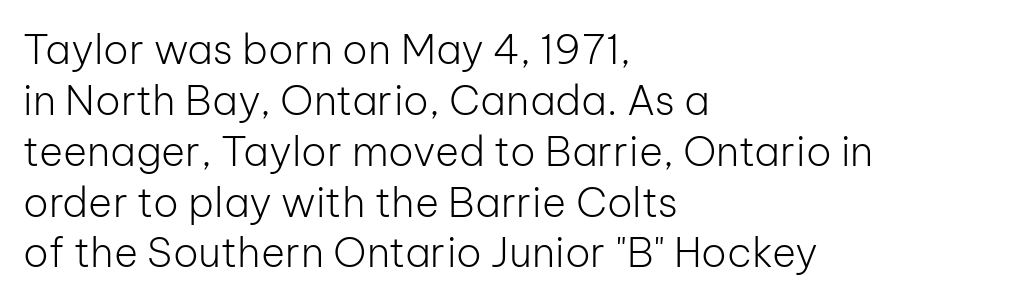
{"serif": "no", "italic": "no", "bold": "no", "weight": "light", "width": "normal", "stroke_contrast": "low", "x_height": "medium", "monospaced": "no", "underline": "no", "align": "left", "line_spacing_ratio": 1.24, "letter_spacing": "normal", "letter_spacing_em": 0.0, "glyph_px": 41}
